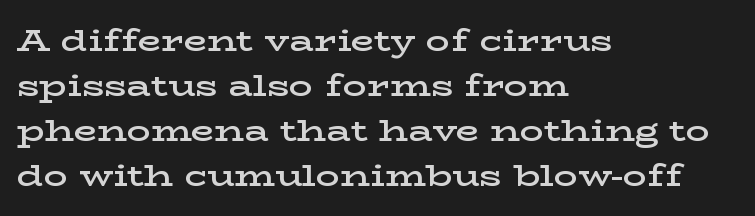
{"serif": "yes", "italic": "no", "bold": "semi", "weight": "semibold", "width": "wide", "stroke_contrast": "low", "x_height": "medium", "monospaced": "no", "underline": "no", "align": "left", "line_spacing": "normal", "line_spacing_ratio": 1.5, "letter_spacing": "normal", "letter_spacing_em": 0.0, "glyph_px": 30}
